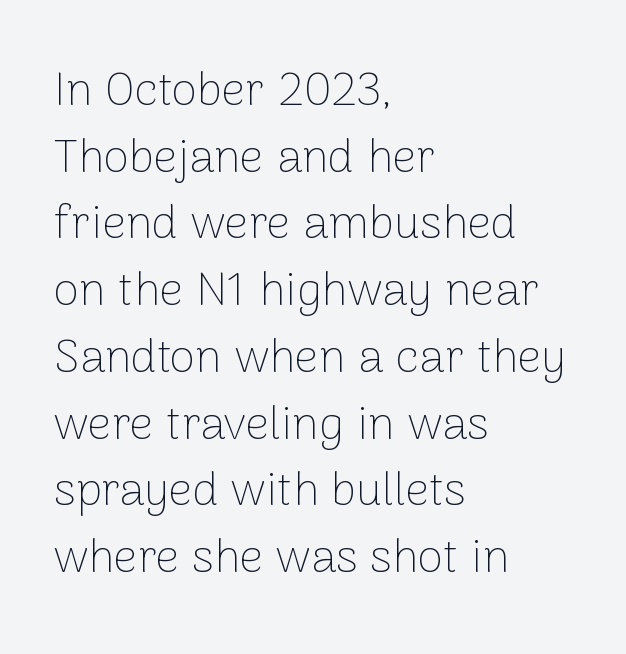
Look at the tracking — it's just the regular setting, nothing added. Style check: upright. Only glyphs here, with clear space below each row. The letters advance in unequal steps, a hallmark of proportional type.
